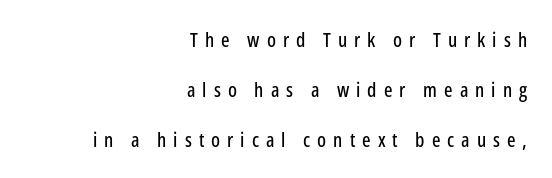
{"italic": "no", "underline": "no", "align": "right", "line_spacing": "loose", "line_spacing_ratio": 2.49, "letter_spacing": "wide", "letter_spacing_em": 0.35, "glyph_px": 20}
